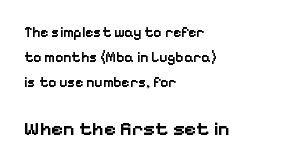
The image shows 20 px text type, upright; set left-aligned, line spacing 1.8x, normal letter spacing, not underlined; the second (bottom) block is 1.43x larger.
